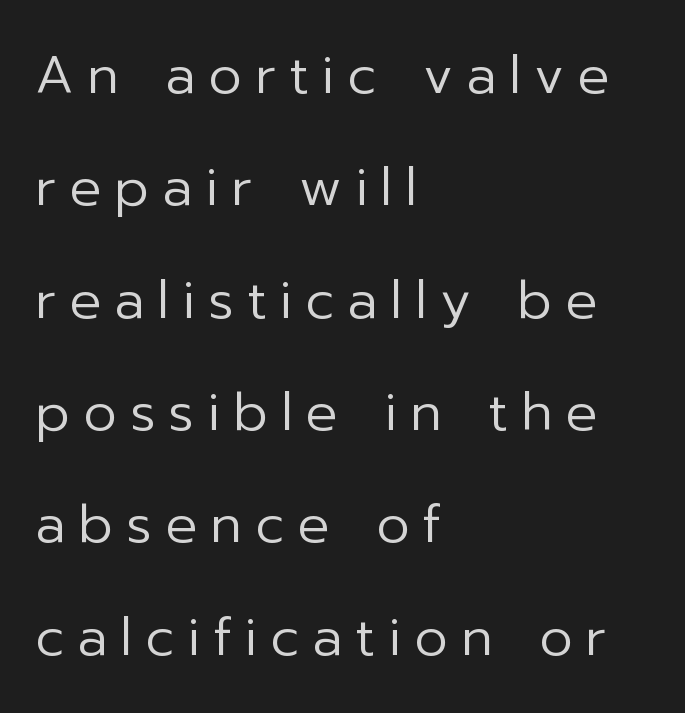
The image shows 53 px regular-weight sans-serif type, upright; set left-aligned, loose line spacing (2.12x), unusually wide letter spacing (+0.25 em), not underlined; low stroke contrast and a medium x-height.
